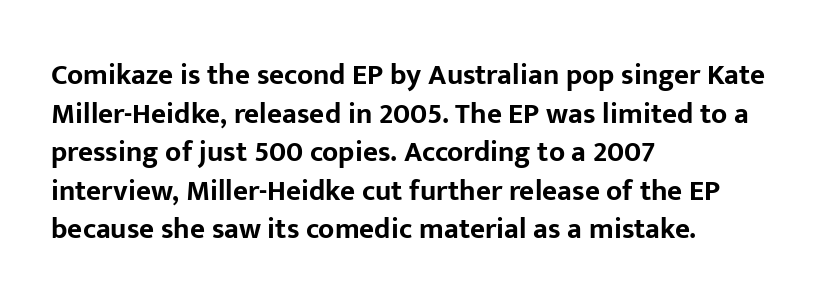
The image shows 29 px bold sans-serif type, upright; set left-aligned, normal line spacing (1.33x), normal letter spacing, not underlined; low stroke contrast and a medium x-height.
